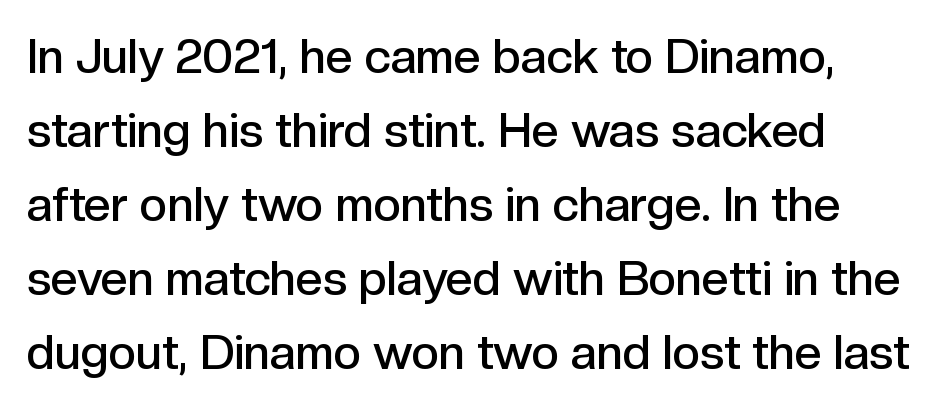
The image shows 48 px semibold sans-serif type, upright; set normal line spacing (1.54x), normal letter spacing, not underlined; a medium x-height.
